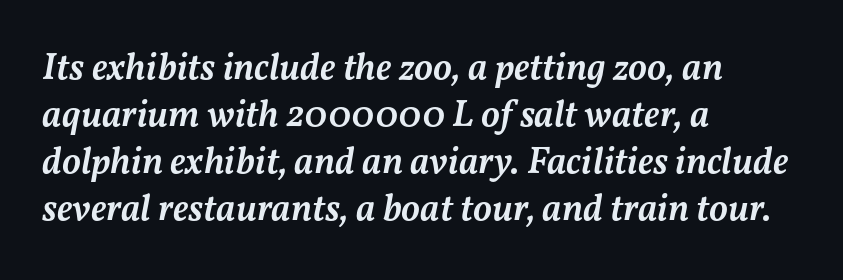
The image shows 38 px semibold type, italic (leaning right); set left-aligned, line spacing 1.24x, normal letter spacing, not underlined; medium stroke contrast and a medium x-height.
